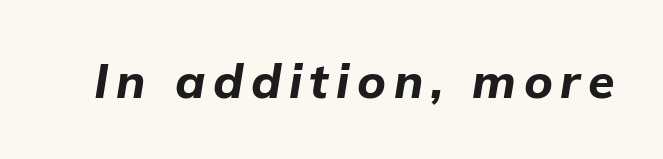
The face used here is proportionally spaced, like ordinary book or web type. Heavy-handed strokes throughout: this text is bold. Every character sits at an angle, as italics do. The string is rendered with underlining switched off.
